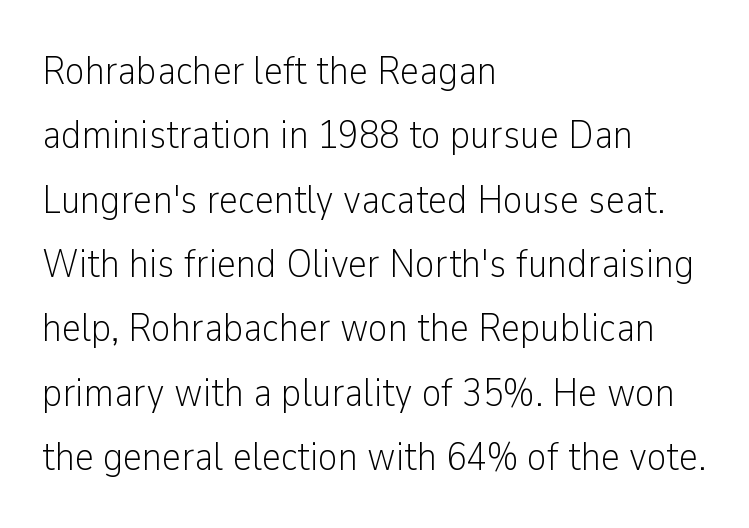
The lettering stays uniformly vertical, giving the passage a roman look. A normal amount of white space separates one row of letters from the next. The text was rendered using a sans face with plain stroke endings. The rendering uses natural spacing where letterforms have individual widths. Is the type heavy? It reads as light-to-regular instead. A student would call this left alignment; a typographer would say flush left, rag right.
